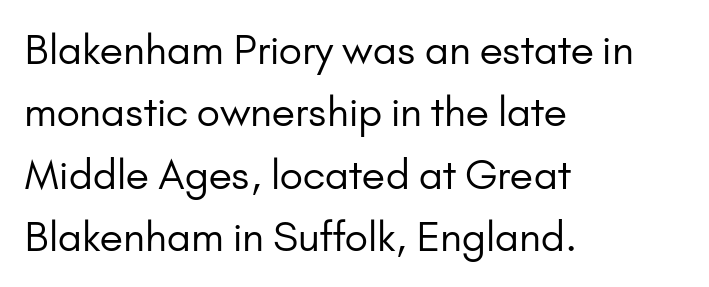
Q: Is the text bold? A: No.
Q: Is the text italic (slanted)? A: No, it is upright.
Q: Is the typeface a serif or a sans-serif typeface? A: Sans-serif.
Q: Is the text underlined? A: No.
Q: How is the paragraph aligned? A: Left-aligned.
Q: Is the spacing between letters normal or unusually wide? A: Normal.
Q: Is the spacing between lines tight, normal or loose? A: Normal.
Q: Width (condensed, normal, or wide)? A: Normal.
Q: Stroke contrast? A: Low.
Q: x-height? A: Small.
Q: Monospaced? A: No.
